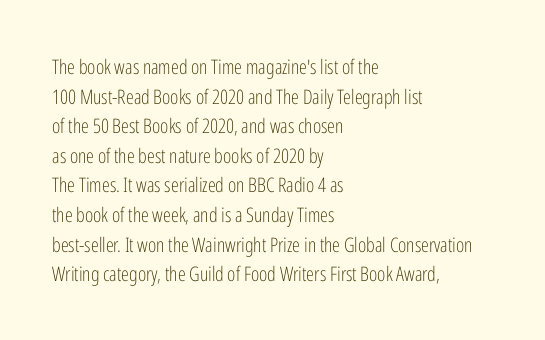
The image shows 20 px text type, upright; set left-aligned, normal line spacing (1.48x), normal letter spacing, not underlined.
